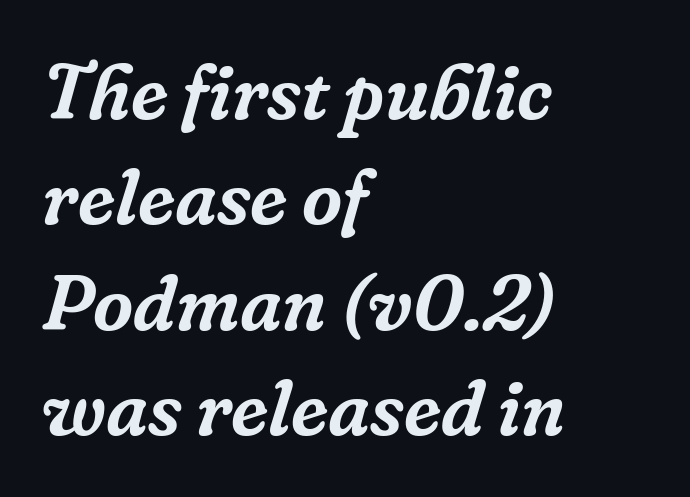
Q: Is the text italic (slanted)? A: Yes, it leans right by about 16 degrees.
Q: Is the typeface a serif or a sans-serif typeface? A: Serif.
Q: Is the text underlined? A: No.
Q: How is the paragraph aligned? A: Left-aligned.
Q: Is the spacing between letters normal or unusually wide? A: Normal.
Q: Is the spacing between lines tight, normal or loose? A: Normal.
Q: Width (condensed, normal, or wide)? A: Normal.
Q: Stroke contrast? A: Low.
Q: x-height? A: Medium.
Q: Monospaced? A: No.
